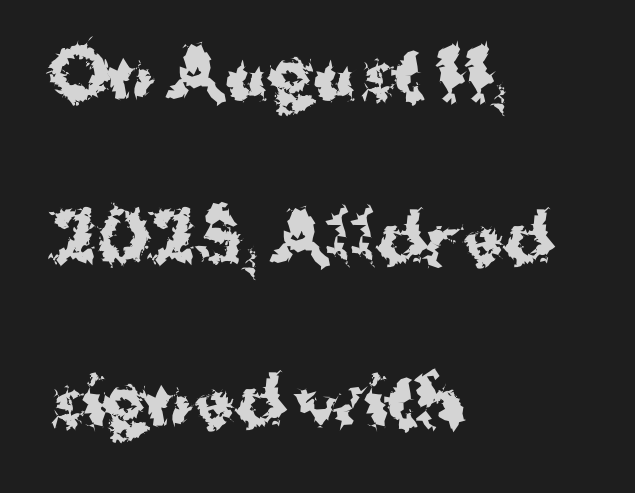
One glance says open: line gaps are wider than usual. The designer went with a sans here, leaving each stem footless. Emphasis by weight is at full strength: bold. If you drew a ruler down the left edge, every line would touch it. Spacing verdict: proportional, widths tailored to each character.
